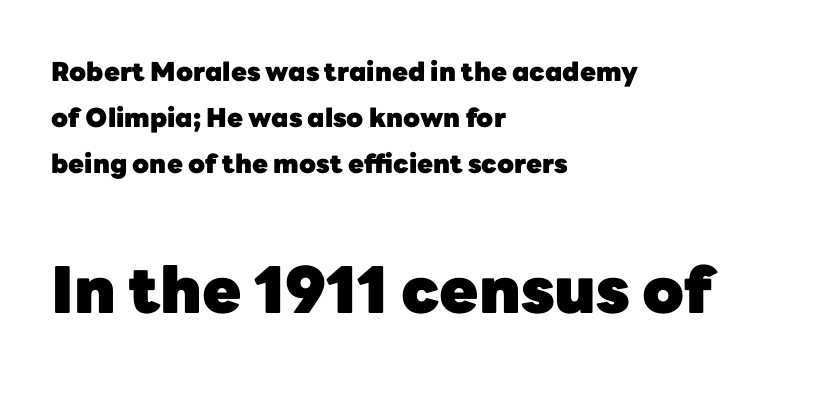
Typeset ragged right — the left edge is the straight one. Heavy, bold letterforms. Descenders hang freely into open space. This is the regular roman posture of the typeface. These lines keep a tight, regular rhythm from letter to letter. Look at the glyph heights: the lower group is clearly the bigger setting.
